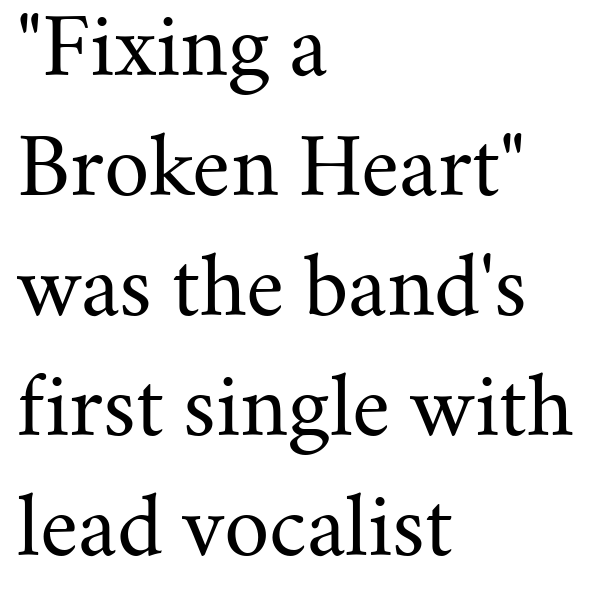
{"serif": "yes", "italic": "no", "bold": "no", "weight": "regular", "width": "normal", "stroke_contrast": "medium", "x_height": "small", "monospaced": "no", "underline": "no", "align": "left", "line_spacing": "normal", "line_spacing_ratio": 1.52, "letter_spacing": "normal", "letter_spacing_em": 0.0, "glyph_px": 79}
